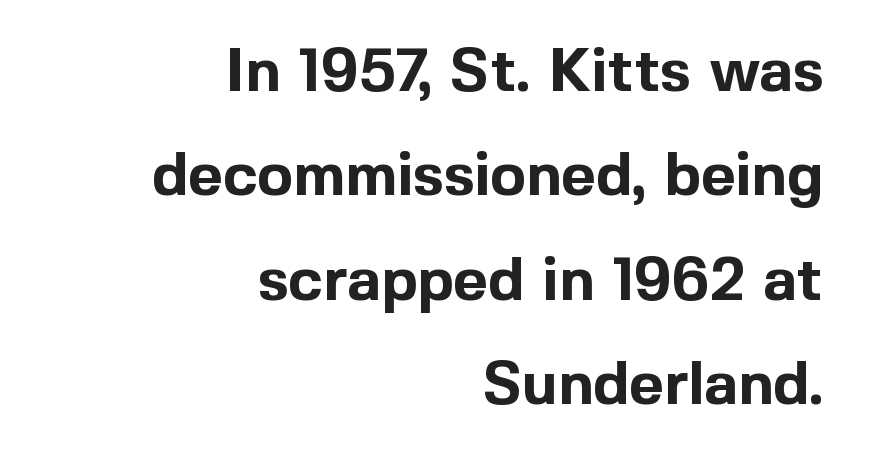
{"serif": "no", "italic": "no", "bold": "yes", "weight": "bold", "width": "normal", "x_height": "medium", "monospaced": "no", "underline": "no", "align": "right", "line_spacing_ratio": 1.74, "letter_spacing": "normal", "letter_spacing_em": 0.0, "glyph_px": 60}
